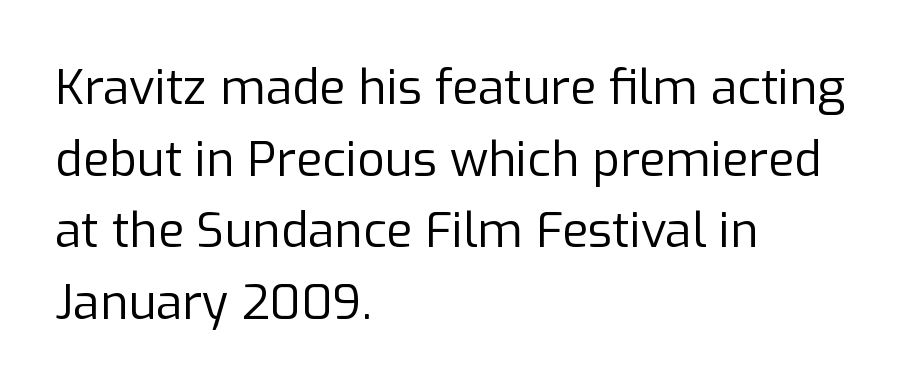
{"serif": "no", "italic": "no", "bold": "no", "weight": "regular", "width": "normal", "stroke_contrast": "low", "x_height": "medium", "monospaced": "no", "underline": "no", "align": "left", "line_spacing": "normal", "line_spacing_ratio": 1.49, "letter_spacing": "normal", "letter_spacing_em": 0.0, "glyph_px": 48}
